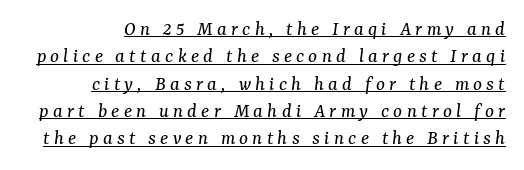
Q: Is the text bold? A: No.
Q: Is the text italic (slanted)? A: Yes, it leans right by about 7 degrees.
Q: Is the text underlined? A: Yes.
Q: Is the spacing between letters normal or unusually wide? A: Unusually wide.
Q: Is the spacing between lines tight, normal or loose? A: Normal.
